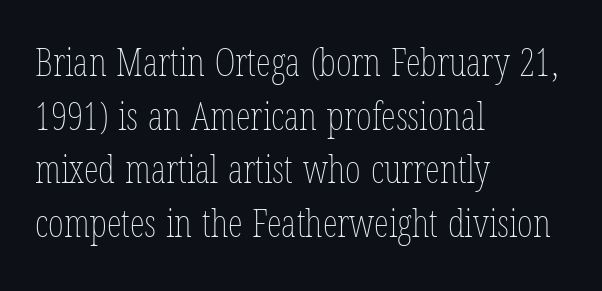
Q: Is the text bold? A: No.
Q: Is the text italic (slanted)? A: No, it is upright.
Q: Is the text underlined? A: No.
Q: How is the paragraph aligned? A: Left-aligned.
Q: Is the spacing between letters normal or unusually wide? A: Normal.
Q: Is the spacing between lines tight, normal or loose? A: Normal.
Q: Width (condensed, normal, or wide)? A: Condensed.
Q: Stroke contrast? A: Low.
Q: x-height? A: Medium.
Q: Monospaced? A: No.
